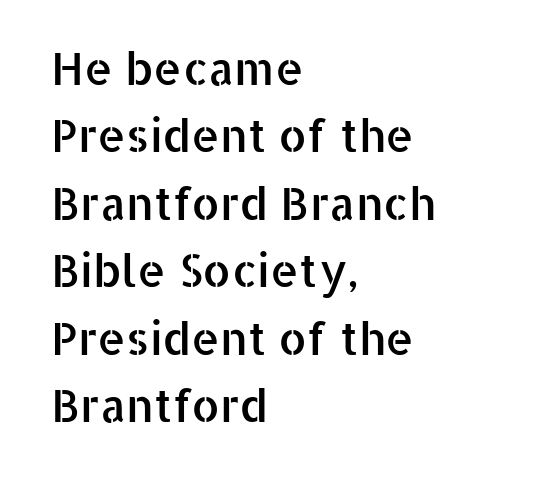
{"serif": "no", "italic": "no", "width": "normal", "stroke_contrast": "low", "x_height": "medium", "monospaced": "no", "underline": "no", "align": "left", "line_spacing": "normal", "line_spacing_ratio": 1.5, "letter_spacing": "normal", "letter_spacing_em": 0.0, "glyph_px": 45}
